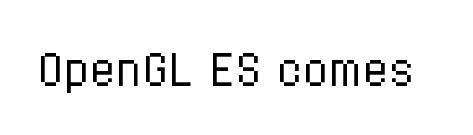
Q: Is the text bold? A: No.
Q: Is the text italic (slanted)? A: No, it is upright.
Q: Is the text underlined? A: No.
Q: Is the spacing between letters normal or unusually wide? A: Normal.
Q: Width (condensed, normal, or wide)? A: Condensed.
Q: Stroke contrast? A: Low.
Q: x-height? A: Medium.
Q: Monospaced? A: No.
